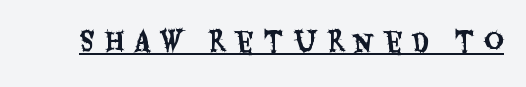
The image shows 27 px text type, upright; set unusually wide letter spacing (+0.34 em), underlined.
